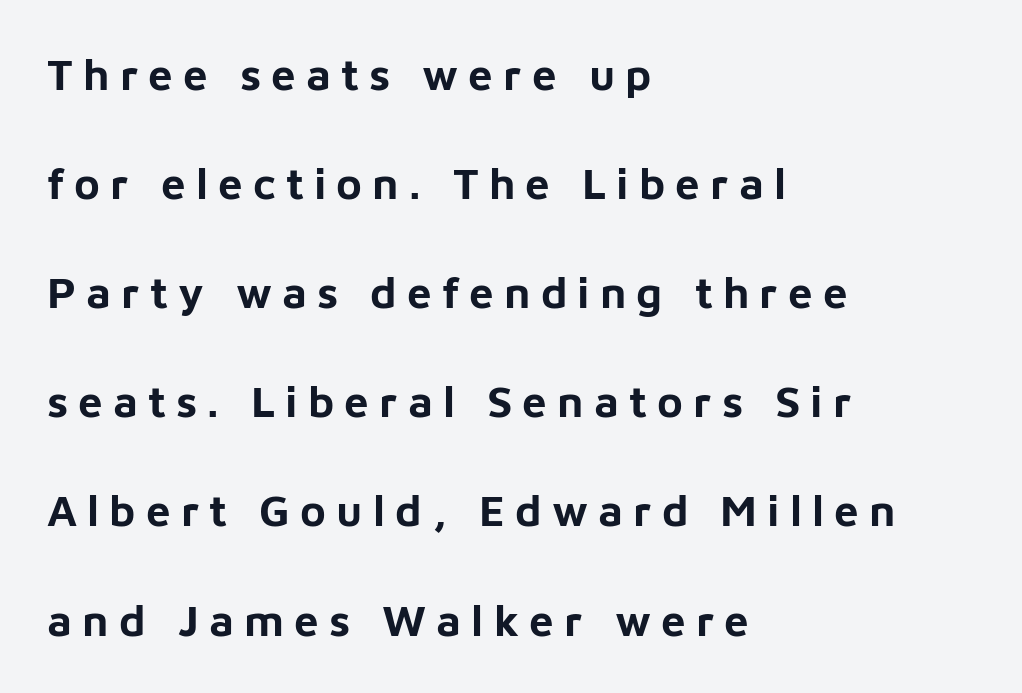
{"serif": "no", "italic": "no", "bold": "yes", "weight": "bold", "width": "normal", "stroke_contrast": "low", "x_height": "medium", "monospaced": "no", "underline": "no", "align": "left", "line_spacing": "loose", "line_spacing_ratio": 2.48, "letter_spacing": "wide", "letter_spacing_em": 0.23, "glyph_px": 44}
